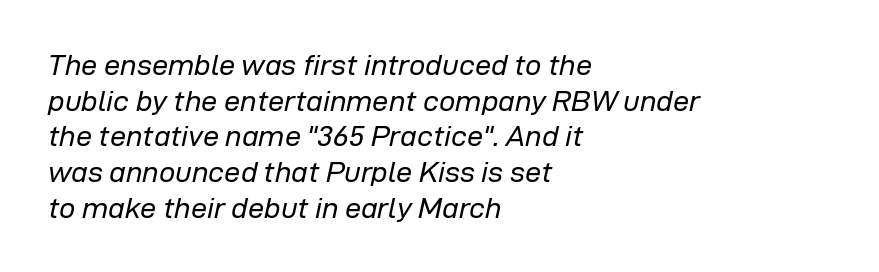
The image shows 29 px regular-weight type, italic (leaning right); set left-aligned, line spacing 1.23x, normal letter spacing, not underlined; low stroke contrast and a medium x-height.
